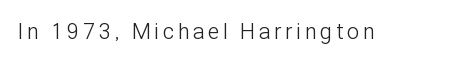
{"italic": "no", "bold": "no", "underline": "no", "glyph_px": 22}
